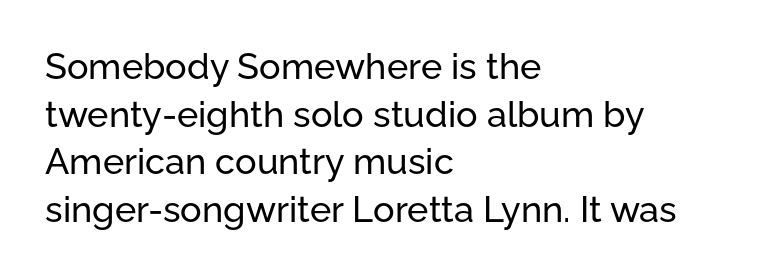
The image shows 36 px sans-serif type, upright; set left-aligned, normal line spacing (1.32x), normal letter spacing, not underlined; low stroke contrast and a medium x-height.
